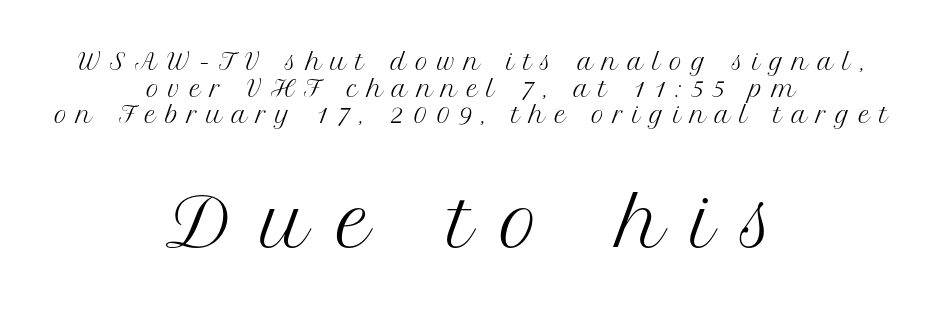
The image shows 66 px regular-weight serif type; set centered, line spacing 1.21x, unusually wide letter spacing (+0.41 em), not underlined; the second (bottom) block is 3.0x larger; medium stroke contrast and a medium x-height.
